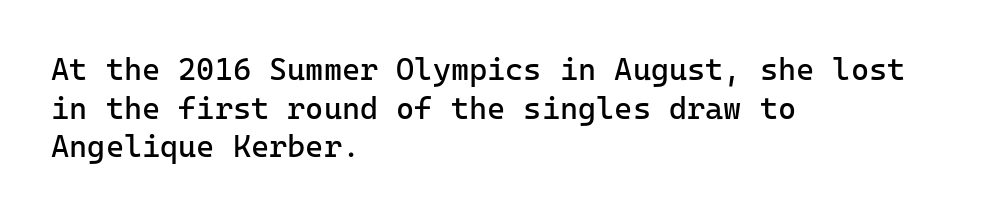
The type sits square on the baseline with zero lean. The gaps between neighbouring characters are ordinary and unremarkable. Note the uniform advance width — an 'i' takes as much space as an 'm'. The lines in this sample share a left origin and differ only in where they stop. Nothing heavy about these letters — not bold at all.
